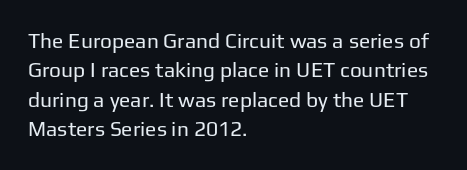
Q: Is the text bold? A: No.
Q: Is the text italic (slanted)? A: No, it is upright.
Q: Is the text underlined? A: No.
Q: How is the paragraph aligned? A: Left-aligned.
Q: Is the spacing between letters normal or unusually wide? A: Normal.
Q: Is the spacing between lines tight, normal or loose? A: Normal.
